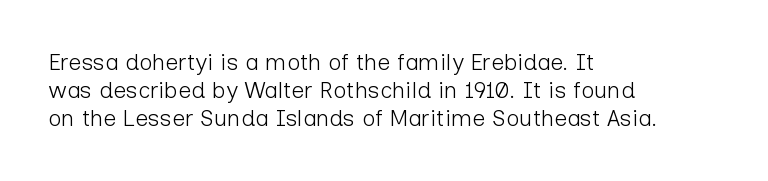
Every stem runs plumb, perpendicular to the baseline. Layout note: lines flush left. Decoration check: the copy has no underline. Short note: letters normally spaced.
